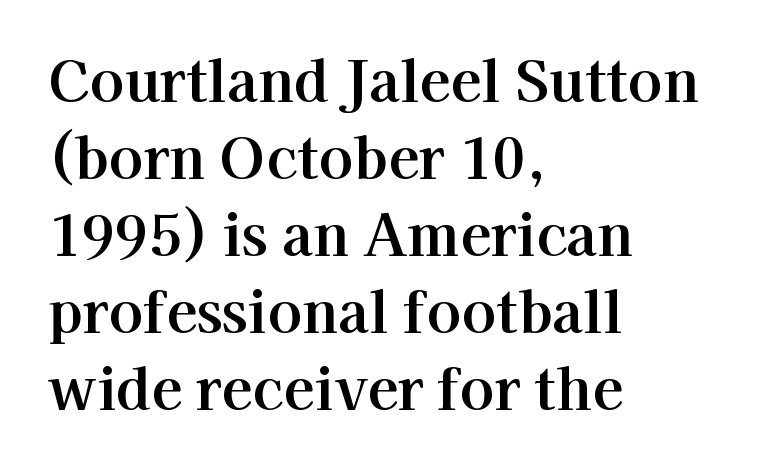
The image shows 57 px serif type, upright; set left-aligned, normal line spacing (1.35x), normal letter spacing, not underlined; high stroke contrast and a medium x-height.
